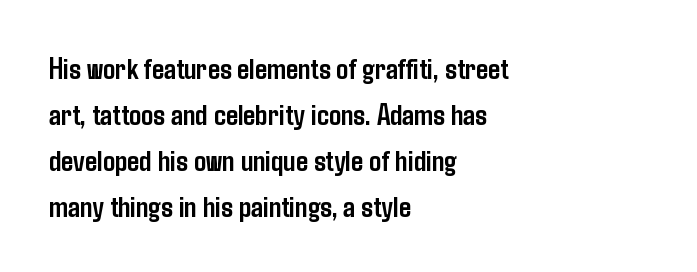
Q: Is the text bold? A: Yes.
Q: Is the text italic (slanted)? A: No, it is upright.
Q: Is the typeface a serif or a sans-serif typeface? A: Sans-serif.
Q: Is the text underlined? A: No.
Q: How is the paragraph aligned? A: Left-aligned.
Q: Is the spacing between letters normal or unusually wide? A: Normal.
Q: Is the spacing between lines tight, normal or loose? A: Normal.
Q: Width (condensed, normal, or wide)? A: Condensed.
Q: Stroke contrast? A: Low.
Q: x-height? A: Medium.
Q: Monospaced? A: No.
